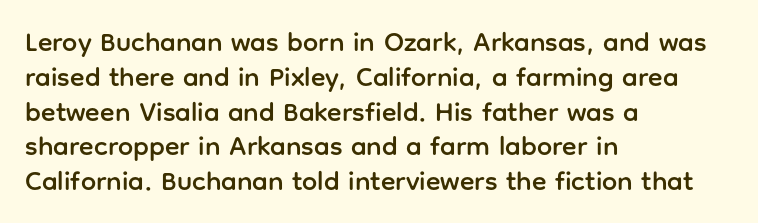
Students, observe: this is what conventionally led text looks like. This sample uses plain, unmodified letter spacing. Nobody drew a line under any word here. The typesetter chose a ragged-right arrangement here. Style check: upright.
